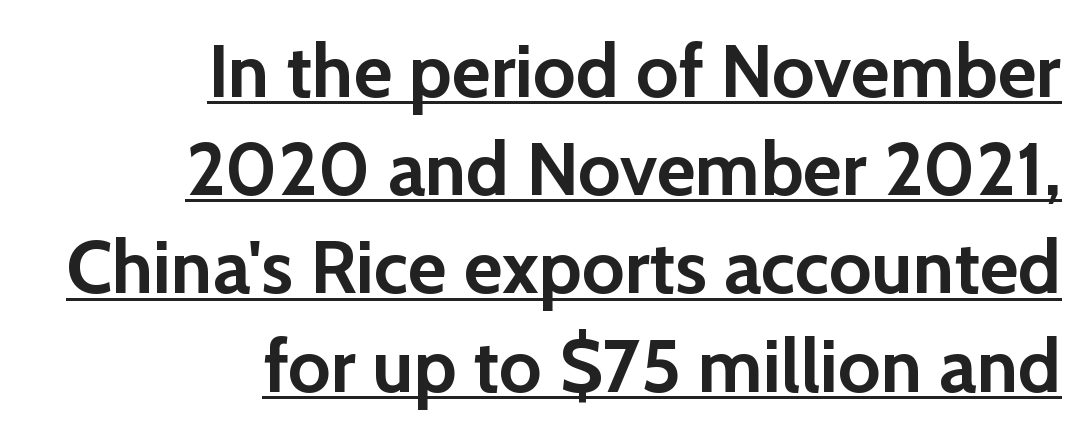
{"serif": "no", "italic": "no", "bold": "yes", "weight": "semibold", "width": "normal", "stroke_contrast": "low", "x_height": "medium", "monospaced": "no", "underline": "yes", "align": "right", "line_spacing": "normal", "line_spacing_ratio": 1.31, "letter_spacing": "normal", "letter_spacing_em": 0.0, "glyph_px": 75}
